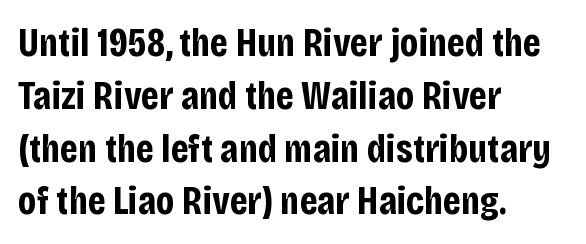
The image shows 40 px bold, condensed sans-serif type, upright; set left-aligned, normal line spacing (1.32x), normal letter spacing, not underlined; low stroke contrast and a large x-height.
